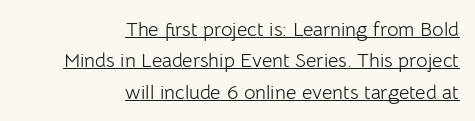
{"italic": "no", "bold": "no", "underline": "yes", "align": "right", "line_spacing": "normal", "line_spacing_ratio": 1.57, "letter_spacing": "normal", "letter_spacing_em": 0.0, "glyph_px": 20}
